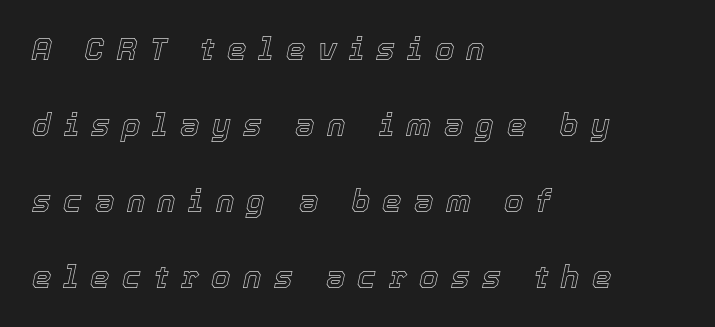
Here the designer chose a conventional face with non-uniform glyph widths. Has an underline been added? It has not. The face used here has a pronounced slope to its letters. The letters are spread apart with noticeably loose tracking. A student would call this left alignment; a typographer would say flush left, rag right. In terms of leading, this rendering errs on the spacious side.
